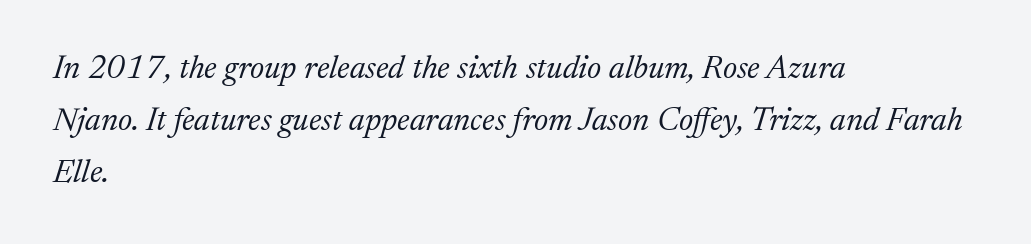
The image shows 33 px light serif type, italic (leaning right); set left-aligned, normal line spacing (1.57x), normal letter spacing, not underlined; medium stroke contrast and a medium x-height.
